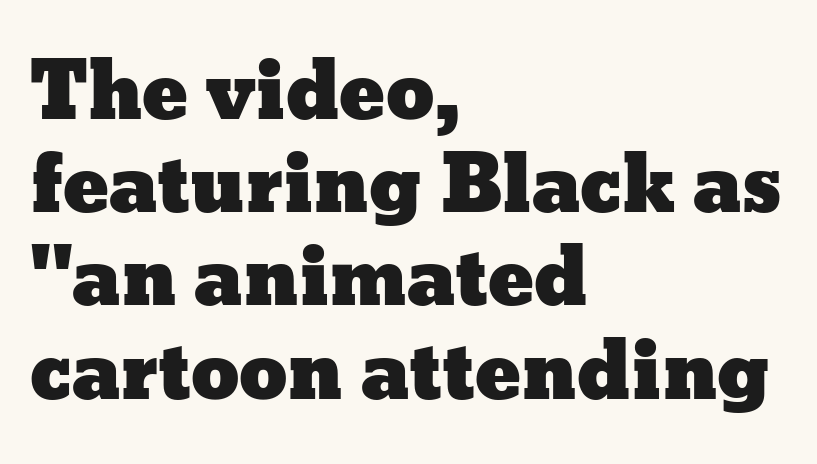
The image shows 77 px wide type, upright; set left-aligned, line spacing 1.21x, normal letter spacing, not underlined; low stroke contrast and a medium x-height.
